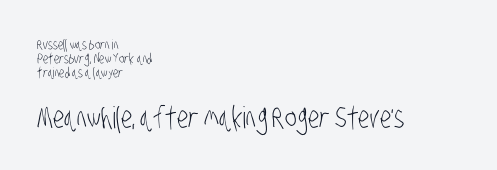
The image shows 30 px light, condensed sans-serif type; set left-aligned, tight line spacing (0.99x), normal letter spacing, not underlined; the second (bottom) block is 2.14x larger; low stroke contrast and a large x-height.
